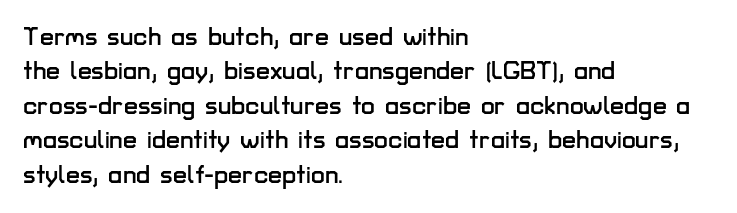
Q: Is the text italic (slanted)? A: No, it is upright.
Q: Is the text underlined? A: No.
Q: How is the paragraph aligned? A: Left-aligned.
Q: Is the spacing between letters normal or unusually wide? A: Normal.
Q: Is the spacing between lines tight, normal or loose? A: Normal.
